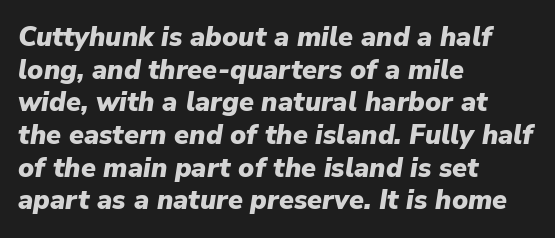
The horizontal fit of the characters is conventional and even. Every character sits at an angle, as italics do. A classic flush-left, rag-right setting is used for this passage. A full-strength bold gives these letters their thick strokes.
